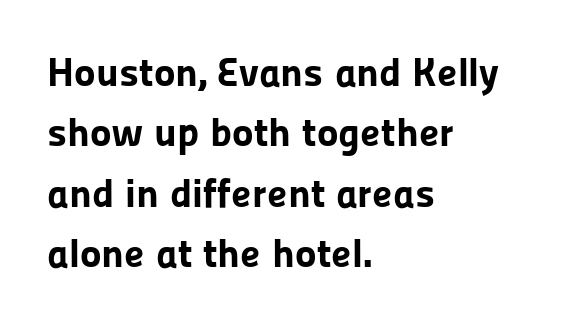
This sample uses plain, unmodified letter spacing. Heft: maximum for text — a bold. One-word summary of the alignment: left. You can tell from the bare stems that sans-serif type was used. This is the regular roman posture of the typeface.
